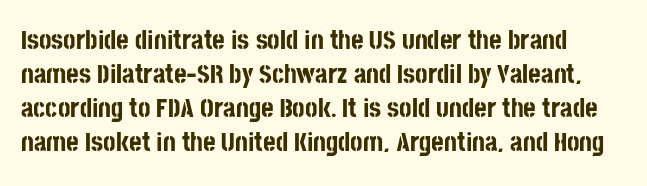
The image shows 27 px bold type, upright; set normal line spacing (1.26x), normal letter spacing, not underlined.
